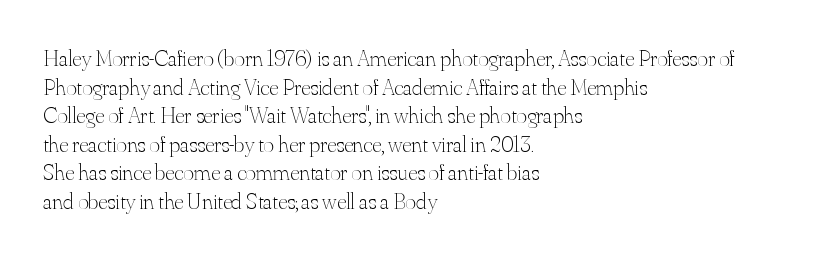
The image shows 23 px text type, upright; set left-aligned, line spacing 1.24x, normal letter spacing, not underlined.
